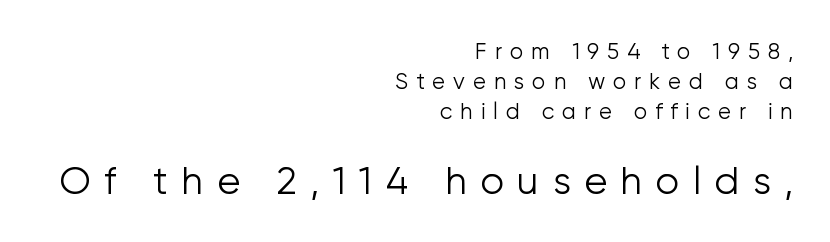
The ragged edge is on the left, which tells us the setting is flush right. No italicization has been applied; the sample stays upright. Lines of text with bare space underneath. Note the varied advance widths — an 'i' is clearly narrower than an 'm'. The typesetting does not lean heavy: it is not bold.
